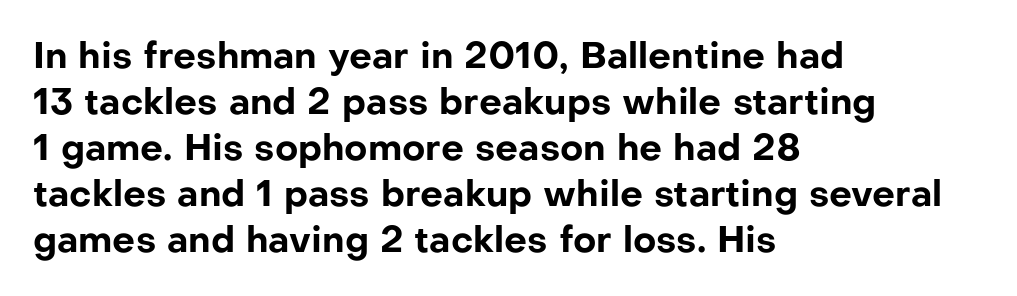
Q: Is the text bold? A: Yes.
Q: Is the text italic (slanted)? A: No, it is upright.
Q: Is the typeface a serif or a sans-serif typeface? A: Sans-serif.
Q: Is the text underlined? A: No.
Q: How is the paragraph aligned? A: Left-aligned.
Q: Is the spacing between letters normal or unusually wide? A: Normal.
Q: Is the spacing between lines tight, normal or loose? A: Normal.
Q: Width (condensed, normal, or wide)? A: Normal.
Q: Stroke contrast? A: Low.
Q: x-height? A: Medium.
Q: Monospaced? A: No.
